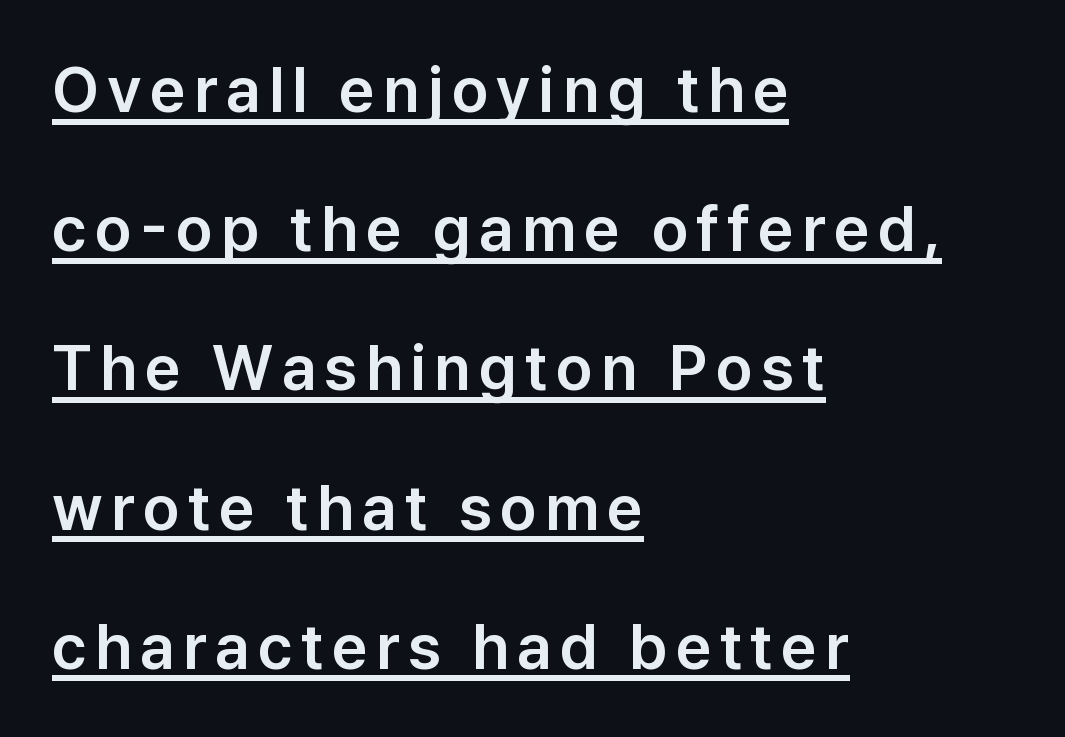
The specimen includes a rule beneath the text block's lines. The rendering uses natural spacing where letterforms have individual widths. Every character sits straight up, as roman type does. Successive baselines arrive slowly, with a big drop between each. The passage shown is typeset with a sans-serif family. Compared with a centered layout, this one pins lines to the left instead.
